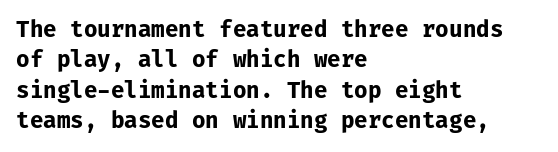
Q: Is the text bold? A: Yes.
Q: Is the text italic (slanted)? A: No, it is upright.
Q: Is the text underlined? A: No.
Q: How is the paragraph aligned? A: Left-aligned.
Q: Is the spacing between letters normal or unusually wide? A: Normal.
Q: Is the spacing between lines tight, normal or loose? A: Normal.
